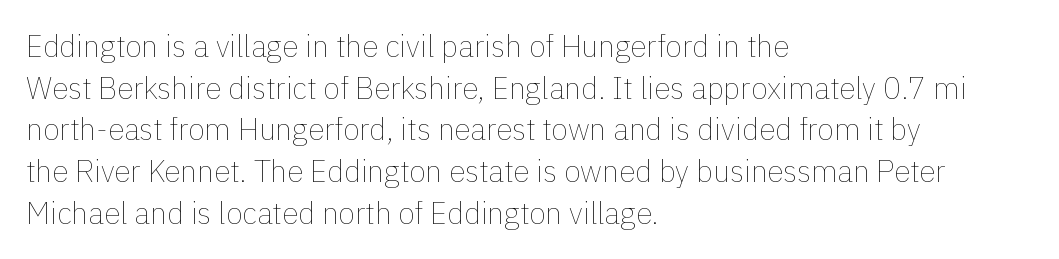
The image shows 30 px thin type, upright; set left-aligned, normal line spacing (1.39x), normal letter spacing, not underlined; a medium x-height.
